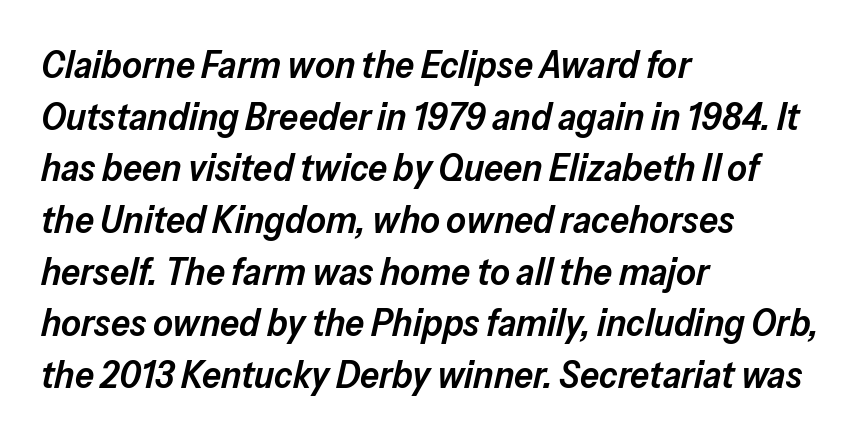
{"italic": "yes", "lean": "right", "slant_degrees": 13, "bold": "semi", "weight": "semibold", "width": "normal", "stroke_contrast": "low", "x_height": "medium", "monospaced": "no", "underline": "no", "align": "left", "line_spacing": "normal", "line_spacing_ratio": 1.36, "letter_spacing": "normal", "letter_spacing_em": 0.0, "glyph_px": 38}
